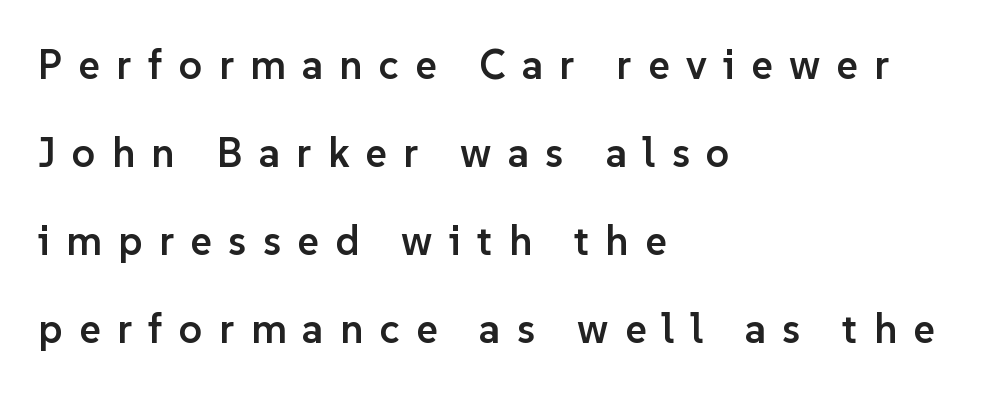
The image shows 41 px semibold sans-serif type, upright; set left-aligned, loose line spacing (2.15x), unusually wide letter spacing (+0.4 em), not underlined; low stroke contrast and a medium x-height.
